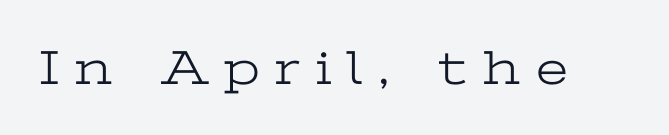
Q: Is the text bold? A: No.
Q: Is the text italic (slanted)? A: No, it is upright.
Q: Is the typeface a serif or a sans-serif typeface? A: Serif.
Q: Is the text underlined? A: No.
Q: Is the spacing between letters normal or unusually wide? A: Unusually wide.
Q: Width (condensed, normal, or wide)? A: Wide.
Q: Stroke contrast? A: Low.
Q: x-height? A: Medium.
Q: Monospaced? A: No.
